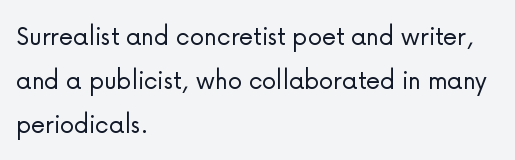
This sample has the flowing, uneven cadence of proportional lettering. Rule under the text: the space is simply empty. Unbolded letterforms with no extra heft. Whoever set this chose a conventional vertical rhythm. The rendering keeps characters at their native spacing. Do the letters lean? They stand straight.
